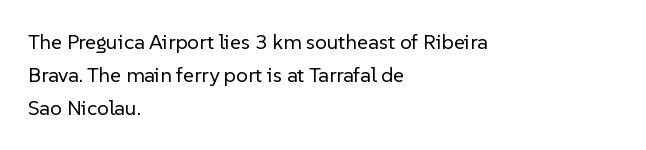
The face looks like a standard text weight, possibly lighter. Short and long lines alike share a common starting point at left. Vertically, the passage feels balanced, rows spaced as you'd expect. A bare baseline throughout the passage. Here the glyphs are tracked normally, forming tight word shapes.
